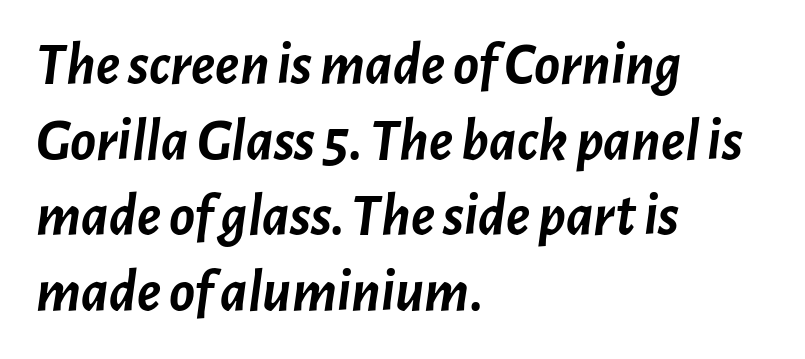
{"italic": "yes", "lean": "right", "slant_degrees": 7, "bold": "yes", "weight": "semibold", "width": "normal", "stroke_contrast": "low", "x_height": "medium", "monospaced": "no", "underline": "no", "align": "left", "line_spacing": "normal", "line_spacing_ratio": 1.26, "letter_spacing": "normal", "letter_spacing_em": 0.0, "glyph_px": 60}
